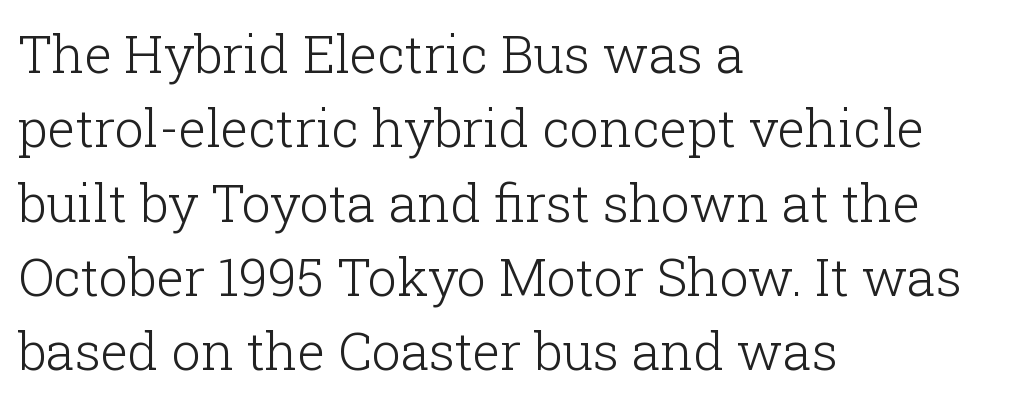
{"serif": "yes", "italic": "no", "bold": "no", "weight": "light", "width": "normal", "stroke_contrast": "low", "x_height": "medium", "monospaced": "no", "underline": "no", "align": "left", "line_spacing": "normal", "line_spacing_ratio": 1.43, "letter_spacing": "normal", "letter_spacing_em": 0.0, "glyph_px": 52}
